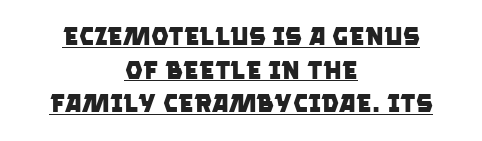
Pretty heavy lettering here — definitely bold. This rendering features underlined lettering. Is the letter spacing exaggerated? No — it looks like the ordinary default. Layout note: lines centered.
